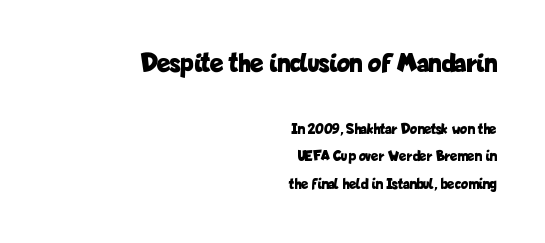
The image shows 27 px bold type, upright; set right-aligned, line spacing 1.85x, normal letter spacing, not underlined; the first (top) block is 1.8x larger.
